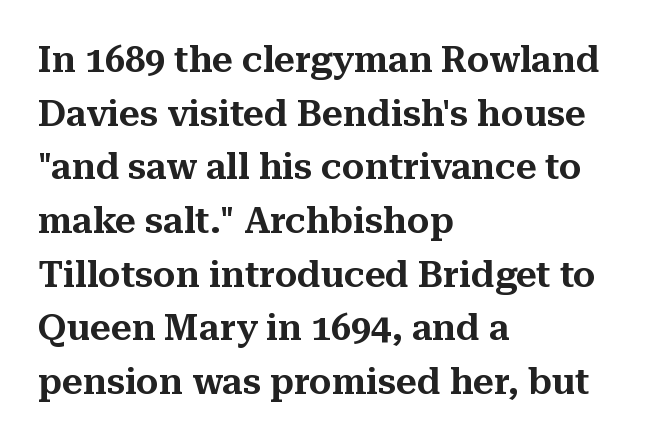
Q: Is the text italic (slanted)? A: No, it is upright.
Q: Is the typeface a serif or a sans-serif typeface? A: Serif.
Q: Is the text underlined? A: No.
Q: How is the paragraph aligned? A: Left-aligned.
Q: Is the spacing between letters normal or unusually wide? A: Normal.
Q: Is the spacing between lines tight, normal or loose? A: Normal.
Q: Width (condensed, normal, or wide)? A: Normal.
Q: Stroke contrast? A: Medium.
Q: x-height? A: Medium.
Q: Monospaced? A: No.
